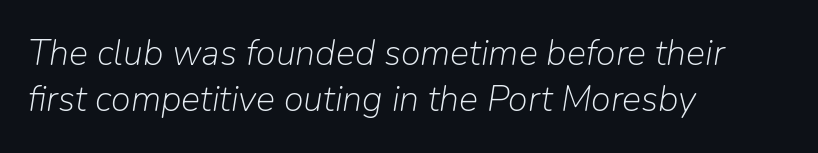
The image shows 36 px light type, italic (leaning right); set left-aligned, normal line spacing (1.28x), normal letter spacing, not underlined; low stroke contrast and a medium x-height.
